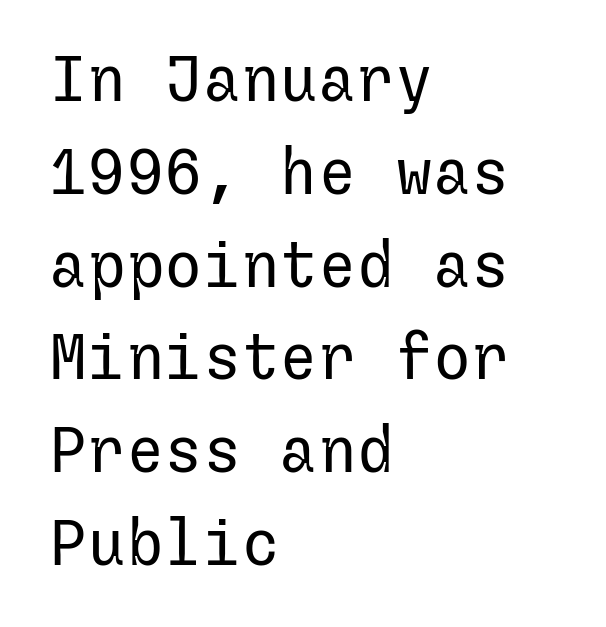
Ascenders rise straight up at ninety degrees. A typesetter would call this leading conventional body-copy spacing. Tracking value appears to be zero — textbook default spacing. Notice how the passage keeps a crisp vertical edge on the left only. This is sans-serif lettering, the kind often seen on screens and signage. Compared with a typical body face, this is equally light or lighter still.
